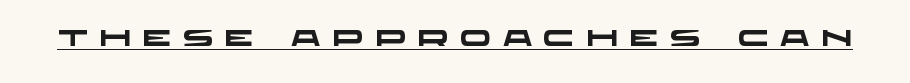
{"bold": "yes", "underline": "yes", "letter_spacing": "wide", "letter_spacing_em": 0.5, "glyph_px": 23}
